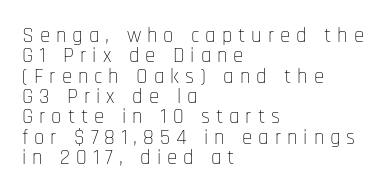
Compared with typical body copy, the letter spacing here is much looser. The cut favours lightness, reaching ordinary text weight at its darkest. A student would call this left alignment; a typographer would say flush left, rag right. The type sits square on the baseline with zero lean. A typesetter would call this leading minimal, almost set solid. This rendering features lettering with no underline.
